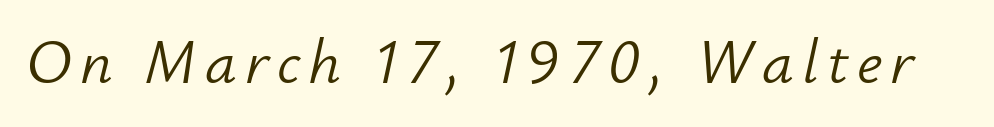
Looking at the ascenders, they clearly lean. The letterforms sit at book weight or below. The letters advance in unequal steps, a hallmark of proportional type. The area under the type is left untouched.
